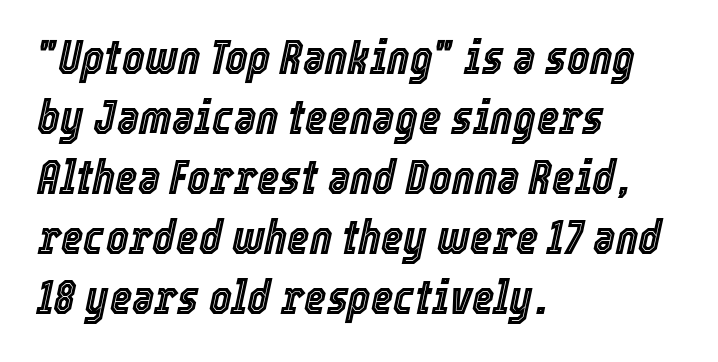
The image shows 48 px condensed type, italic (leaning right); set left-aligned, normal line spacing (1.25x), normal letter spacing, not underlined; a medium x-height.
